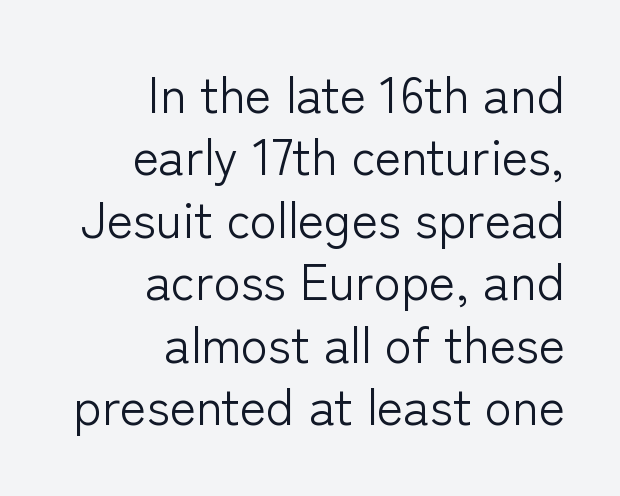
The image shows 50 px light sans-serif type, upright; set right-aligned, normal line spacing (1.25x), normal letter spacing, not underlined; low stroke contrast and a medium x-height.
